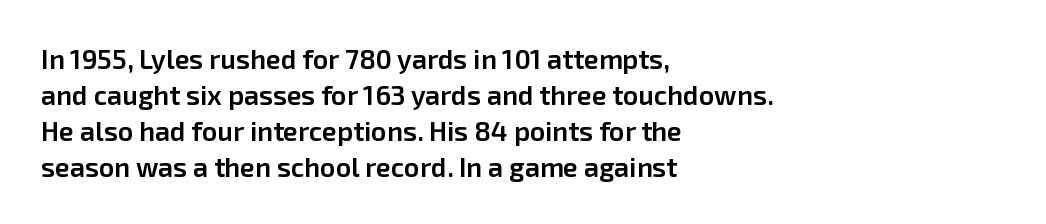
Does extra space separate the letters? No, they use regular spacing. Evenly set lines give the paragraph a standard silhouette. Nobody drew a line under any word here. Notice the strokes are somewhat thickened but not fully heavy: this is a semibold. Layout note: lines flush left.
